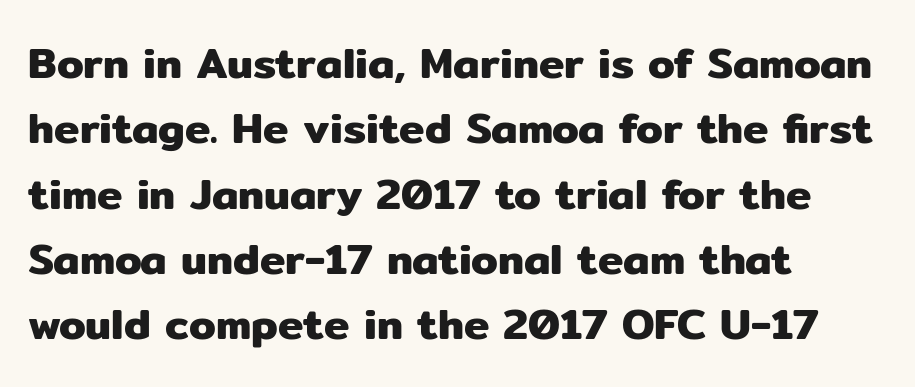
Q: Is the text italic (slanted)? A: No, it is upright.
Q: Is the typeface a serif or a sans-serif typeface? A: Sans-serif.
Q: Is the text underlined? A: No.
Q: How is the paragraph aligned? A: Left-aligned.
Q: Is the spacing between letters normal or unusually wide? A: Normal.
Q: Is the spacing between lines tight, normal or loose? A: Normal.
Q: Width (condensed, normal, or wide)? A: Normal.
Q: Stroke contrast? A: Low.
Q: x-height? A: Medium.
Q: Monospaced? A: No.
